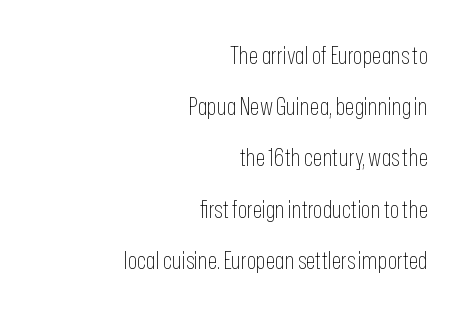
The face looks like a standard text weight, possibly lighter. Characters follow at the spacing the type designer built in. A roman cut, with each character standing at attention. Has an underline been added? It has not. Horizontally, the lines are justified to the trailing edge only.
